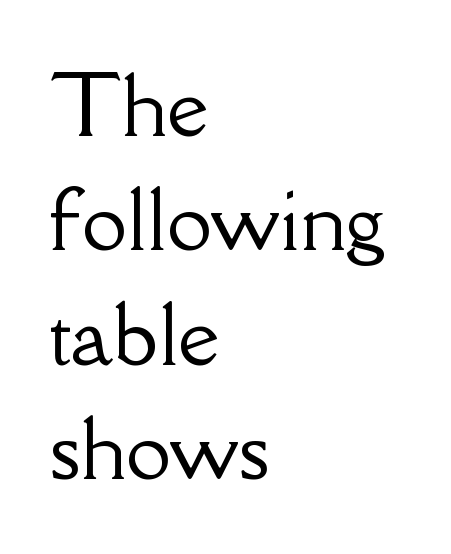
{"serif": "yes", "italic": "no", "width": "normal", "stroke_contrast": "low", "x_height": "small", "monospaced": "no", "underline": "no", "align": "left", "line_spacing": "normal", "line_spacing_ratio": 1.43, "letter_spacing": "normal", "letter_spacing_em": 0.0, "glyph_px": 80}
